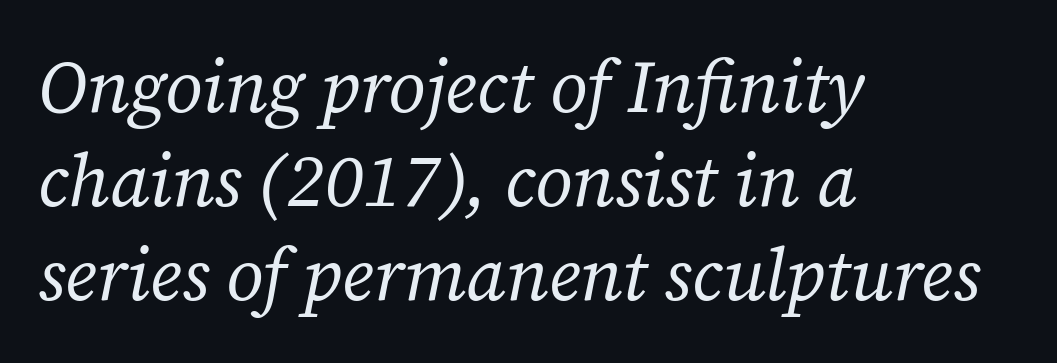
The image shows 73 px regular-weight serif type, italic (leaning right); set left-aligned, normal line spacing (1.29x), normal letter spacing, not underlined; low stroke contrast and a medium x-height.
